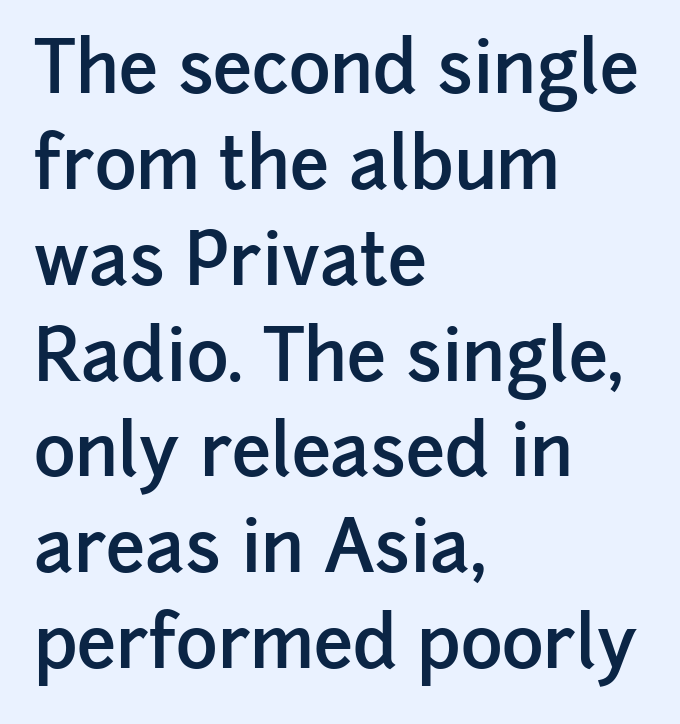
Q: Is the text bold? A: Semi-bold.
Q: Is the text italic (slanted)? A: No, it is upright.
Q: Is the typeface a serif or a sans-serif typeface? A: Sans-serif.
Q: Is the text underlined? A: No.
Q: How is the paragraph aligned? A: Left-aligned.
Q: Is the spacing between letters normal or unusually wide? A: Normal.
Q: Is the spacing between lines tight, normal or loose? A: Normal.
Q: Width (condensed, normal, or wide)? A: Normal.
Q: Stroke contrast? A: Low.
Q: x-height? A: Medium.
Q: Monospaced? A: No.
